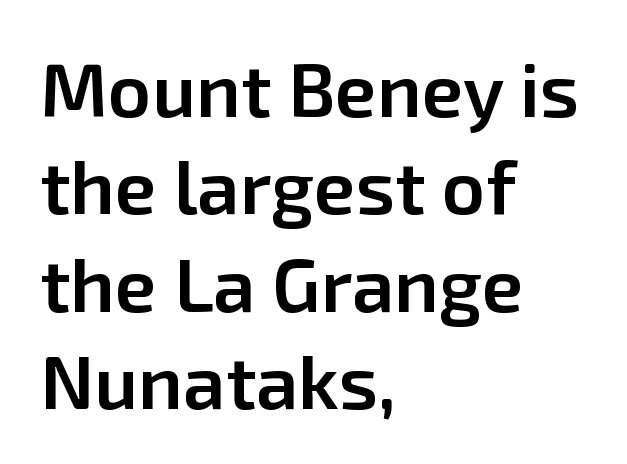
The image shows 76 px semibold sans-serif type, upright; set left-aligned, normal line spacing (1.28x), normal letter spacing, not underlined; low stroke contrast and a medium x-height.
